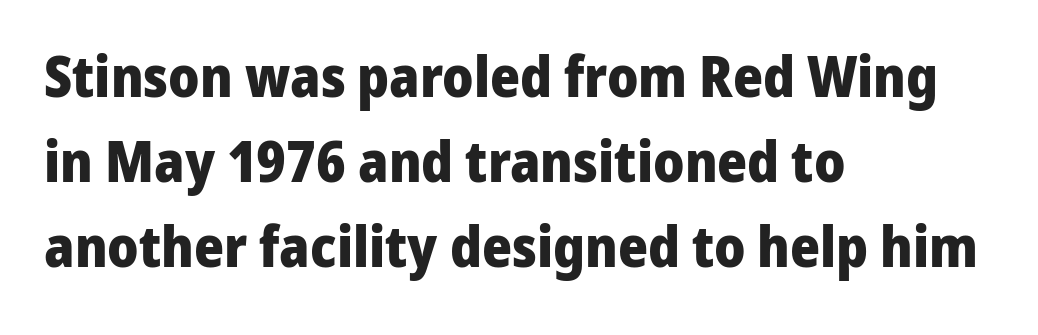
Q: Is the text bold? A: Yes.
Q: Is the text italic (slanted)? A: No, it is upright.
Q: Is the typeface a serif or a sans-serif typeface? A: Sans-serif.
Q: Is the text underlined? A: No.
Q: How is the paragraph aligned? A: Left-aligned.
Q: Is the spacing between letters normal or unusually wide? A: Normal.
Q: Is the spacing between lines tight, normal or loose? A: Normal.
Q: Width (condensed, normal, or wide)? A: Normal.
Q: Stroke contrast? A: Low.
Q: x-height? A: Medium.
Q: Monospaced? A: No.
